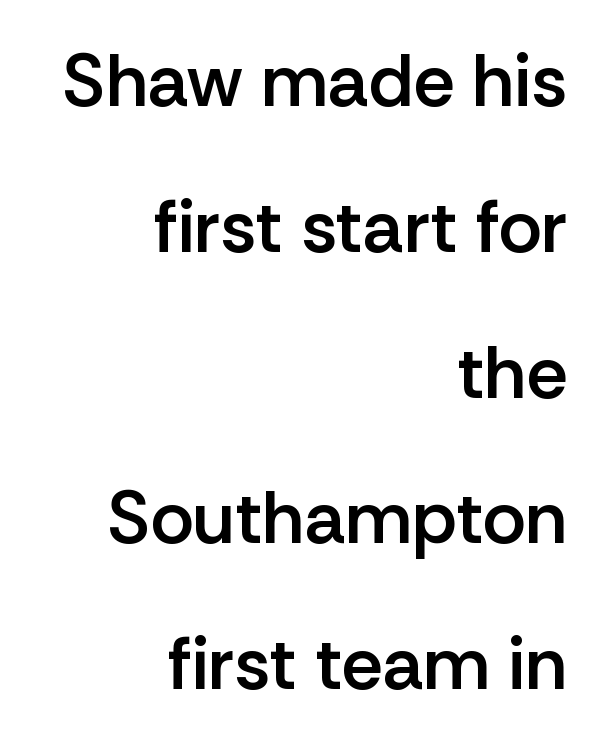
The image shows 74 px semibold sans-serif type, upright; set right-aligned, loose line spacing (1.97x), normal letter spacing, not underlined; low stroke contrast and a medium x-height.
